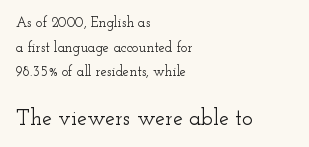
{"italic": "no", "underline": "no", "align": "left", "line_spacing_ratio": 1.76, "letter_spacing": "normal", "letter_spacing_em": 0.0, "larger_block": "second", "size_ratio": 1.57, "glyph_px": 22}
